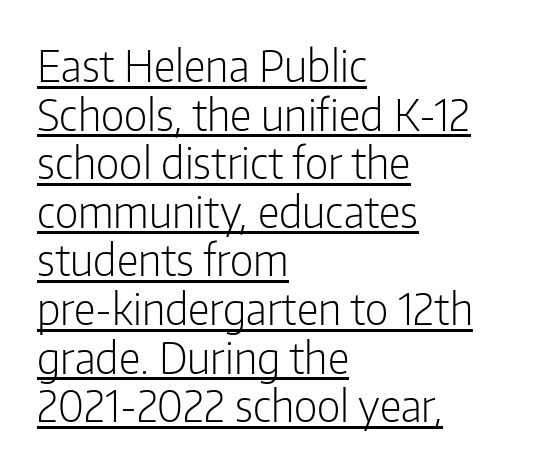
The image shows 43 px light, condensed sans-serif type, upright; set left-aligned, tight line spacing (1.13x), normal letter spacing, underlined; low stroke contrast and a medium x-height.
